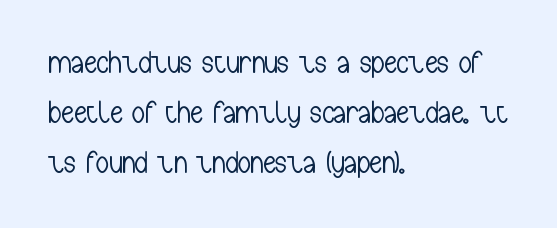
Q: Is the text bold? A: No.
Q: Is the text italic (slanted)? A: No, it is upright.
Q: Is the typeface a serif or a sans-serif typeface? A: Sans-serif.
Q: Is the text underlined? A: No.
Q: How is the paragraph aligned? A: Left-aligned.
Q: Is the spacing between letters normal or unusually wide? A: Normal.
Q: Is the spacing between lines tight, normal or loose? A: Normal.
Q: Width (condensed, normal, or wide)? A: Condensed.
Q: Stroke contrast? A: Low.
Q: x-height? A: Medium.
Q: Monospaced? A: No.
